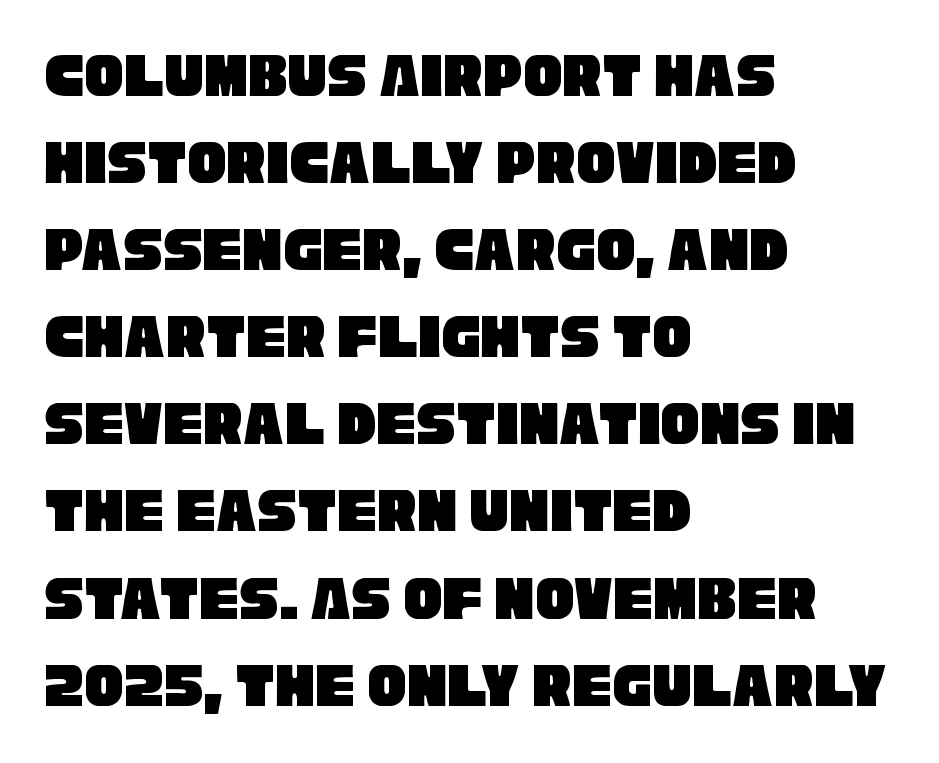
The image shows 65 px condensed sans-serif type; set left-aligned, normal line spacing (1.34x), normal letter spacing, not underlined; low stroke contrast and a large x-height.
